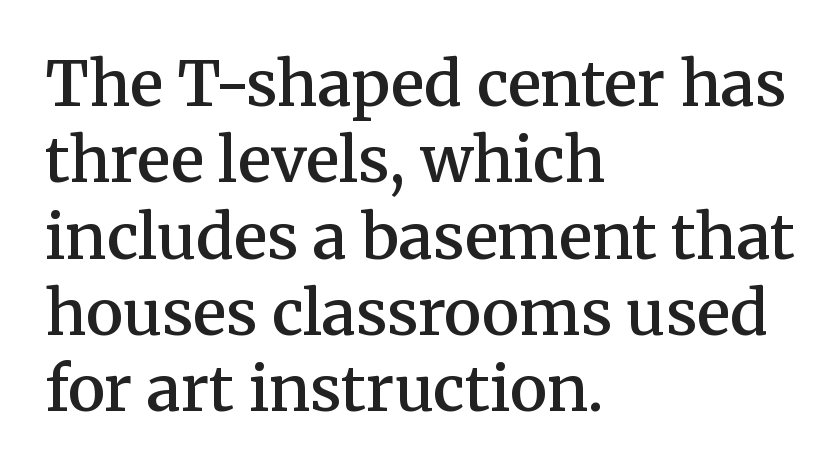
This sample uses an upright cut, with every glyph sitting square on the baseline. Think of a printed novel: that variable character pitch is what you see here. Is the block centered? No — it sits flush against the left margin. Observe the serifs anchoring each vertical stroke in this sample. Tracking value appears to be zero — textbook default spacing.
